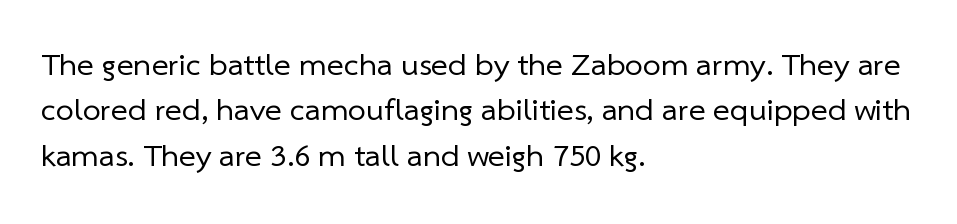
Q: Is the text bold? A: No.
Q: Is the typeface a serif or a sans-serif typeface? A: Sans-serif.
Q: Is the text underlined? A: No.
Q: How is the paragraph aligned? A: Left-aligned.
Q: Is the spacing between letters normal or unusually wide? A: Normal.
Q: Is the spacing between lines tight, normal or loose? A: Normal.
Q: Width (condensed, normal, or wide)? A: Normal.
Q: Stroke contrast? A: Low.
Q: x-height? A: Medium.
Q: Monospaced? A: No.
